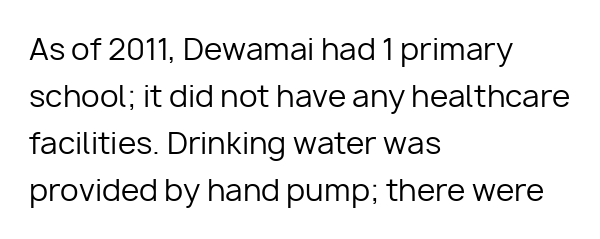
The image shows 30 px regular-weight sans-serif type, upright; set left-aligned, normal line spacing (1.57x), normal letter spacing, not underlined; low stroke contrast and a medium x-height.
